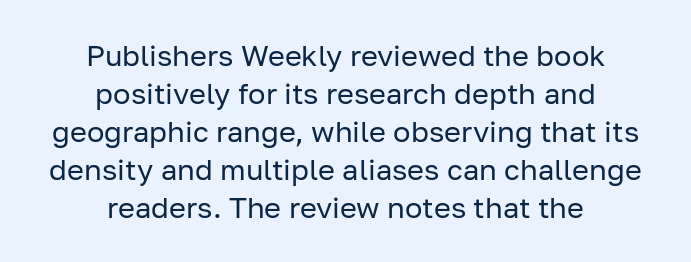
Both edges are ragged and mirror each other, which tells us the setting is centered. It's the straight-up-and-down kind of type. These lines are rendered in a variable-pitch font. Quick note: underline off.
